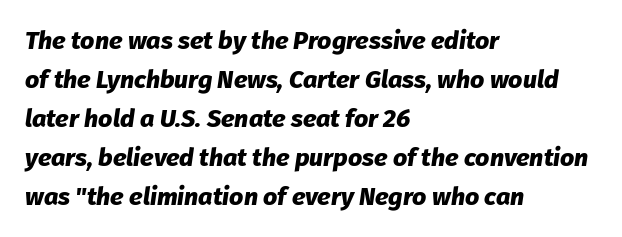
The image shows 25 px bold type, italic (leaning right); set left-aligned, normal line spacing (1.56x), normal letter spacing, not underlined.
